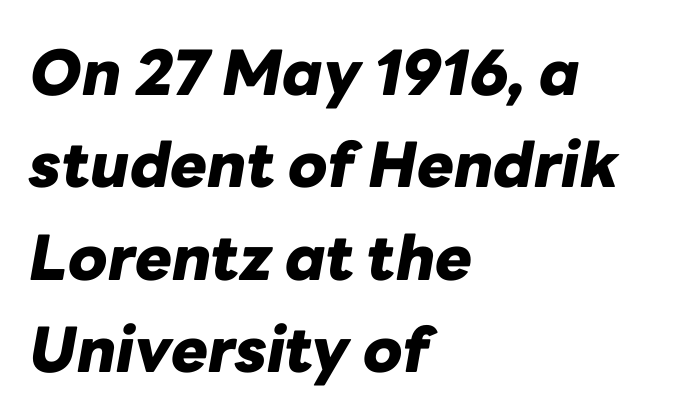
The leading is moderate, giving the passage an even texture. If you drew a ruler down the left edge, every line would touch it. Glyph-to-glyph distance matches everyday printed text. Spacing verdict: proportional, widths tailored to each character. The characters look thick and weighty, a clear bold. The whole block is typeset with a tilt.
